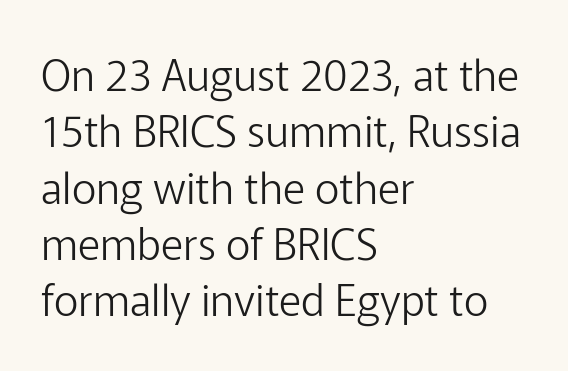
This rendering uses left alignment, leaving the right contour irregular. The letters sit at their default tracking, neither squeezed nor spread. Vertically, the passage feels balanced, rows spaced as you'd expect. Each letter keeps its own natural width here, so spacing adapts to shape. Nothing heavy about these letters — not bold at all.
